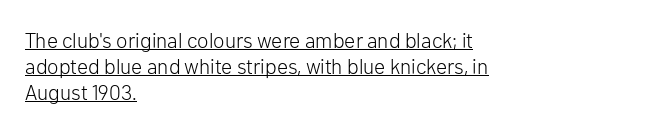
{"italic": "no", "bold": "no", "underline": "yes", "align": "left", "line_spacing": "normal", "line_spacing_ratio": 1.25, "letter_spacing": "normal", "letter_spacing_em": 0.0, "glyph_px": 21}
